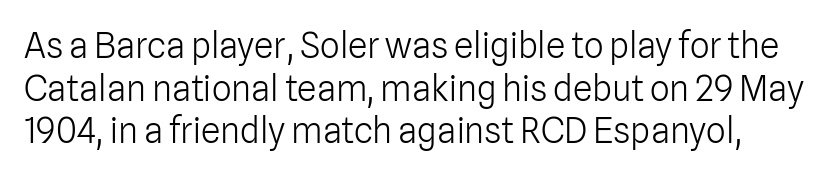
Q: Is the text bold? A: No.
Q: Is the text italic (slanted)? A: No, it is upright.
Q: Is the typeface a serif or a sans-serif typeface? A: Sans-serif.
Q: Is the text underlined? A: No.
Q: Is the spacing between letters normal or unusually wide? A: Normal.
Q: Width (condensed, normal, or wide)? A: Normal.
Q: Stroke contrast? A: Low.
Q: x-height? A: Medium.
Q: Monospaced? A: No.
